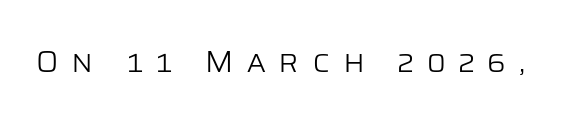
The image shows 31 px light sans-serif type, upright; set unusually wide letter spacing (+0.42 em), not underlined; low stroke contrast and a large x-height.
